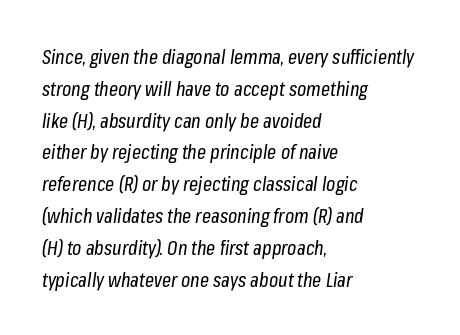
Q: Is the text bold? A: No.
Q: Is the text italic (slanted)? A: Yes, it leans right by about 8 degrees.
Q: Is the text underlined? A: No.
Q: How is the paragraph aligned? A: Left-aligned.
Q: Is the spacing between letters normal or unusually wide? A: Normal.
Q: Is the spacing between lines tight, normal or loose? A: Normal.
